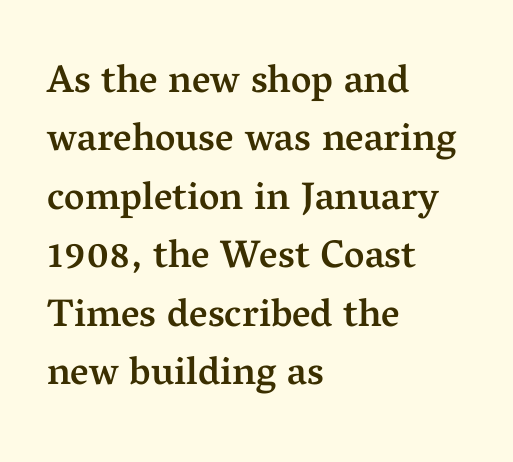
The image shows 39 px semibold serif type, upright; set left-aligned, normal line spacing (1.5x), normal letter spacing, not underlined; medium stroke contrast and a medium x-height.
